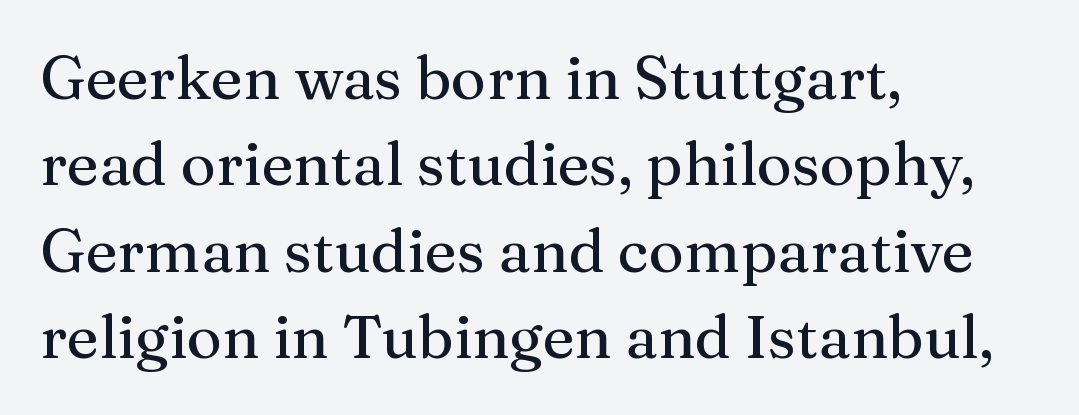
{"serif": "yes", "italic": "no", "width": "normal", "stroke_contrast": "medium", "x_height": "medium", "monospaced": "no", "underline": "no", "align": "left", "line_spacing": "normal", "line_spacing_ratio": 1.44, "letter_spacing": "normal", "letter_spacing_em": 0.0, "glyph_px": 60}
